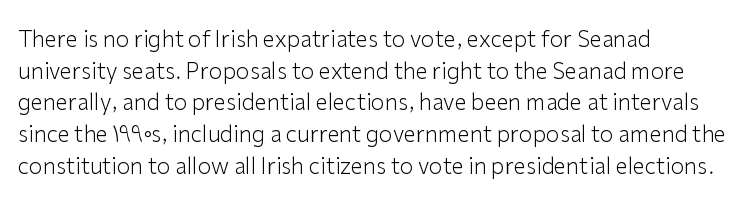
{"italic": "no", "bold": "no", "underline": "no", "align": "left", "line_spacing": "normal", "line_spacing_ratio": 1.44, "letter_spacing": "normal", "letter_spacing_em": 0.0, "glyph_px": 22}
